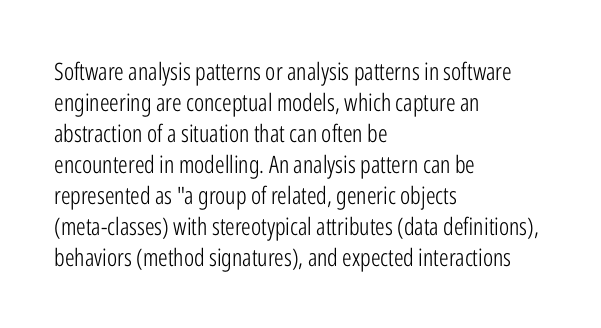
{"italic": "no", "bold": "no", "underline": "no", "align": "left", "line_spacing": "normal", "line_spacing_ratio": 1.29, "letter_spacing": "normal", "letter_spacing_em": 0.0, "glyph_px": 24}
